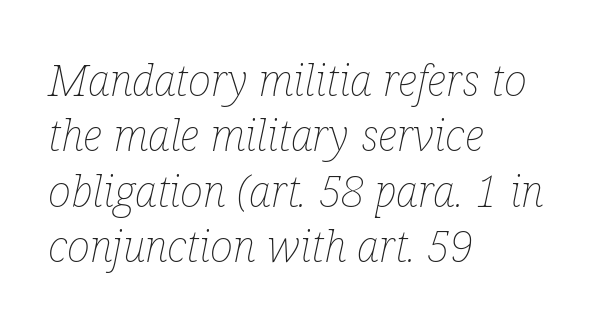
{"italic": "yes", "lean": "right", "slant_degrees": 12, "bold": "no", "weight": "thin", "width": "condensed", "stroke_contrast": "low", "x_height": "medium", "monospaced": "no", "underline": "no", "align": "left", "line_spacing": "normal", "line_spacing_ratio": 1.26, "letter_spacing": "normal", "letter_spacing_em": 0.0, "glyph_px": 44}
